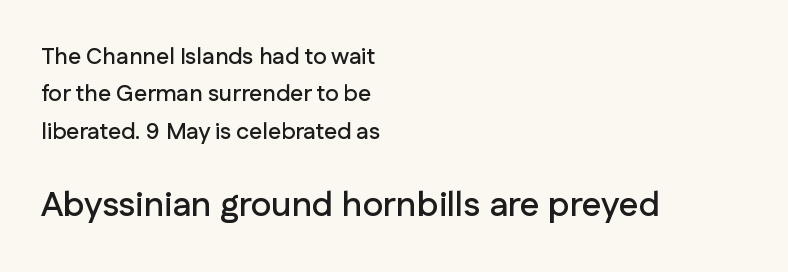
The image shows 35 px sans-serif type, upright; set left-aligned, normal line spacing (1.62x), normal letter spacing, not underlined; the second (bottom) block is 1.52x larger; low stroke contrast and a medium x-height.
